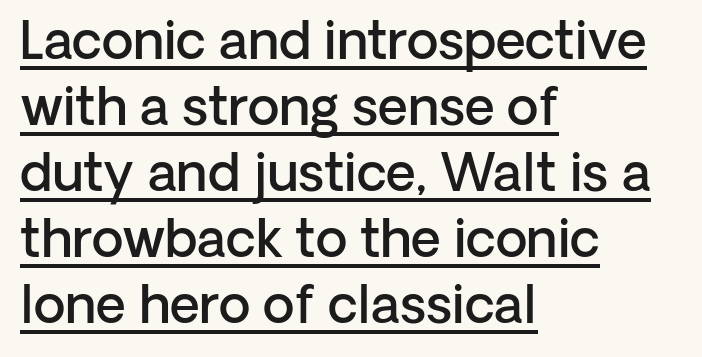
Q: Is the text bold? A: Semi-bold.
Q: Is the text italic (slanted)? A: No, it is upright.
Q: Is the typeface a serif or a sans-serif typeface? A: Sans-serif.
Q: Is the text underlined? A: Yes.
Q: How is the paragraph aligned? A: Left-aligned.
Q: Is the spacing between letters normal or unusually wide? A: Normal.
Q: Is the spacing between lines tight, normal or loose? A: Normal.
Q: Width (condensed, normal, or wide)? A: Normal.
Q: Stroke contrast? A: Low.
Q: x-height? A: Medium.
Q: Monospaced? A: No.
